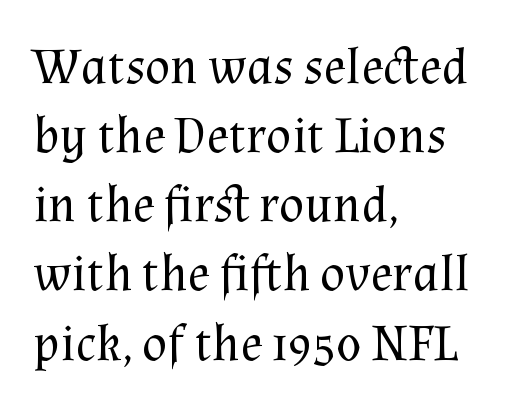
Standard letterfit; no display-style spreading of the glyphs. No italicization has been applied; the sample stays upright. Layout note: lines flush left. Evenly set lines give the paragraph a standard silhouette.
